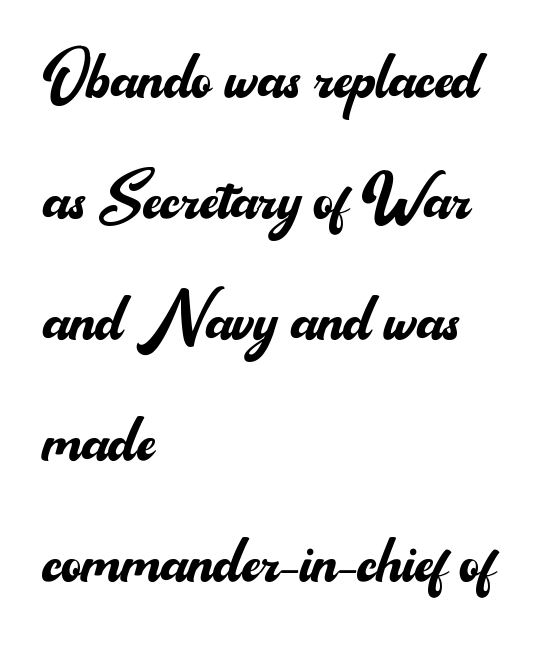
The image shows 78 px regular-weight sans-serif type; set left-aligned, normal line spacing (1.55x), normal letter spacing, not underlined; medium stroke contrast and a small x-height.
